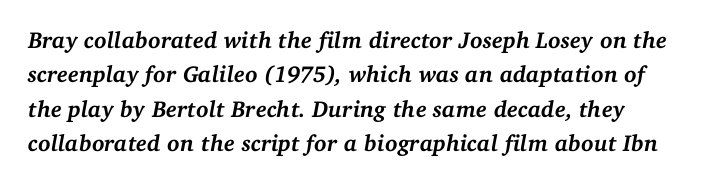
{"italic": "yes", "lean": "right", "slant_degrees": 11, "bold": "yes", "underline": "no", "line_spacing": "normal", "line_spacing_ratio": 1.49, "letter_spacing": "normal", "letter_spacing_em": 0.0, "glyph_px": 23}
